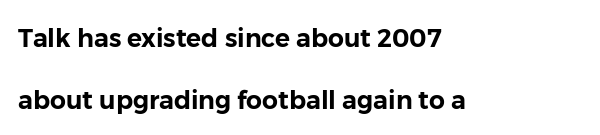
{"italic": "no", "underline": "no", "align": "left", "line_spacing": "loose", "line_spacing_ratio": 2.48, "letter_spacing": "normal", "letter_spacing_em": 0.0, "glyph_px": 25}
